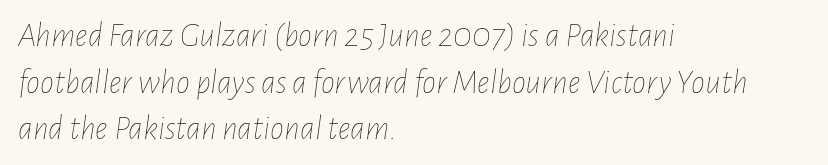
Unmarked baselines from the first word to the last. Stroke mass is kept to a normal reading level or below. The typesetter chose a ragged-right arrangement here. Looking at the ascenders, they clearly lean.
